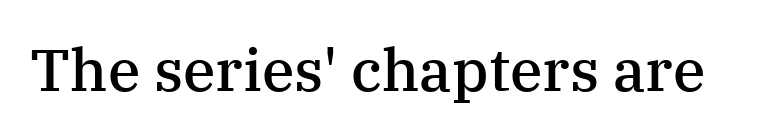
Q: Is the text bold? A: Semi-bold.
Q: Is the text italic (slanted)? A: No, it is upright.
Q: Is the typeface a serif or a sans-serif typeface? A: Serif.
Q: Is the text underlined? A: No.
Q: Is the spacing between letters normal or unusually wide? A: Normal.
Q: Width (condensed, normal, or wide)? A: Normal.
Q: Stroke contrast? A: Medium.
Q: x-height? A: Medium.
Q: Monospaced? A: No.
